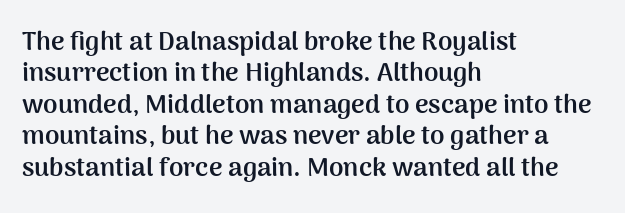
{"italic": "no", "bold": "yes", "underline": "no", "align": "left", "line_spacing_ratio": 1.21, "letter_spacing": "normal", "letter_spacing_em": 0.0, "glyph_px": 26}
